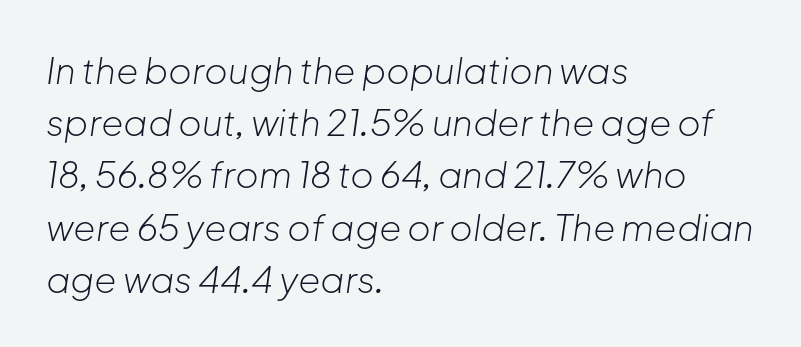
{"italic": "yes", "lean": "right", "slant_degrees": 8, "bold": "no", "weight": "light", "width": "normal", "stroke_contrast": "low", "x_height": "medium", "monospaced": "no", "underline": "no", "align": "left", "line_spacing": "normal", "line_spacing_ratio": 1.45, "letter_spacing": "normal", "letter_spacing_em": 0.0, "glyph_px": 36}
